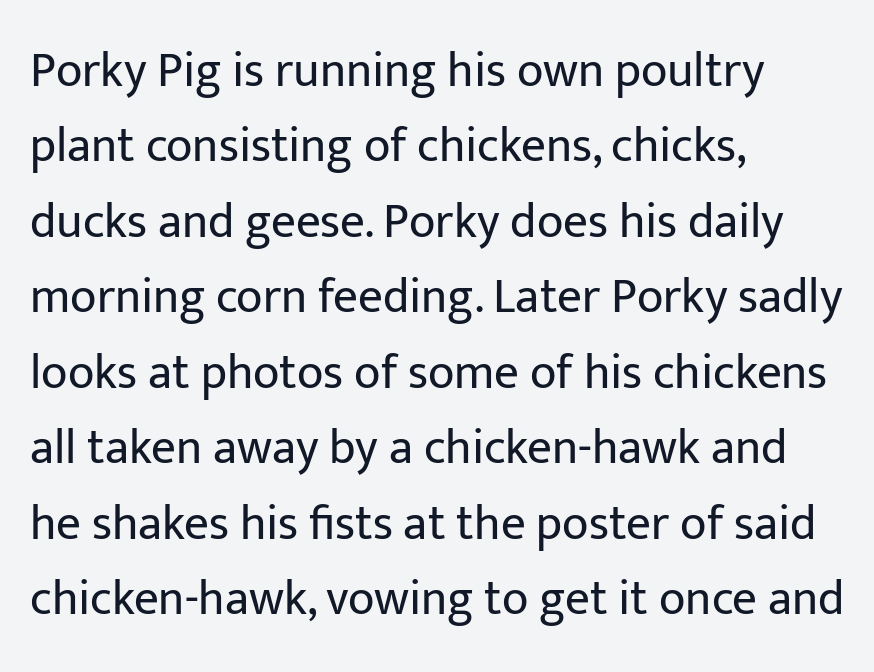
Weight class: somewhere from thin through regular. Each word holds together tightly as a unit, with standard inter-letter gaps. Note the varied advance widths — an 'i' is clearly narrower than an 'm'. Nobody drew a line under any word here. The space between consecutive lines is moderate. Left-aligned paragraph, ragged on the right.
